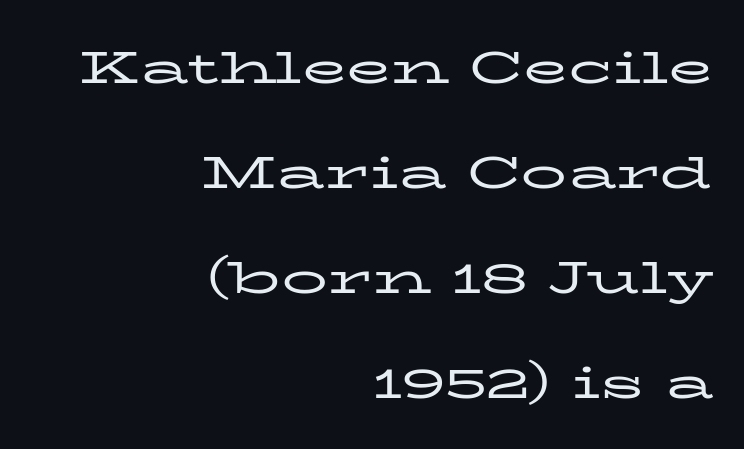
The lettering holds an erect, upright posture throughout. Letters have the restrained weight of plain body copy at most. Here the designer chose a conventional face with non-uniform glyph widths. Which margin do the lines hug? The right one — the left edge is uneven. Each word holds together tightly as a unit, with standard inter-letter gaps.
